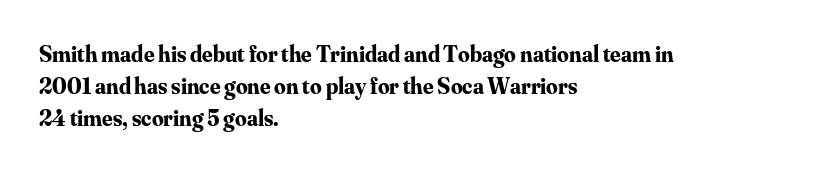
Q: Is the text bold? A: Yes.
Q: Is the text italic (slanted)? A: No, it is upright.
Q: Is the text underlined? A: No.
Q: How is the paragraph aligned? A: Left-aligned.
Q: Is the spacing between letters normal or unusually wide? A: Normal.
Q: Is the spacing between lines tight, normal or loose? A: Normal.
